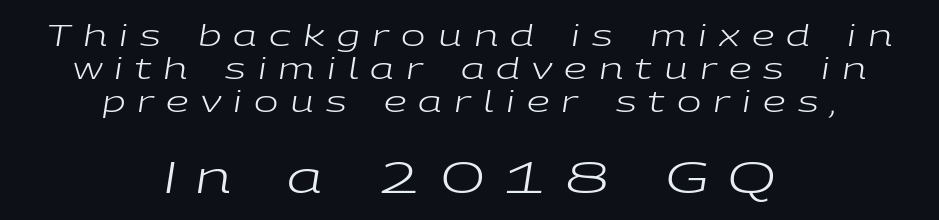
Q: Is the text bold? A: No.
Q: Is the text italic (slanted)? A: Yes, it leans right by about 9 degrees.
Q: Is the text underlined? A: No.
Q: How is the paragraph aligned? A: Centered.
Q: Is the spacing between letters normal or unusually wide? A: Unusually wide.
Q: Is the spacing between lines tight, normal or loose? A: Tight.
Q: Which block of text is set in a larger size, the first (top) or the second (bottom)? A: The second (bottom) one.
Q: Width (condensed, normal, or wide)? A: Wide.
Q: Stroke contrast? A: Low.
Q: x-height? A: Medium.
Q: Monospaced? A: No.
